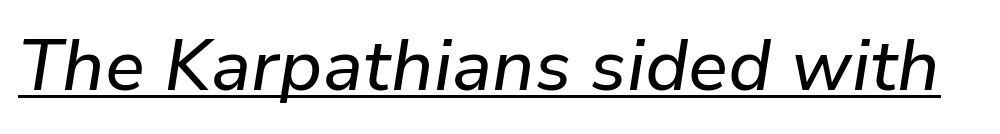
{"italic": "yes", "lean": "right", "slant_degrees": 9, "width": "normal", "stroke_contrast": "low", "x_height": "medium", "monospaced": "no", "underline": "yes", "letter_spacing": "normal", "letter_spacing_em": 0.0, "glyph_px": 71}
